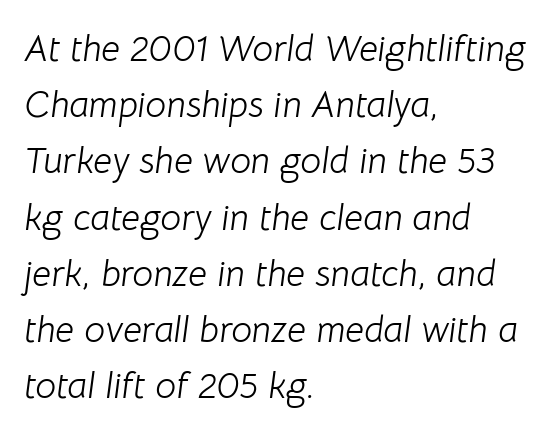
The image shows 37 px light type, italic (leaning right); set left-aligned, normal line spacing (1.52x), normal letter spacing, not underlined; low stroke contrast and a medium x-height.
